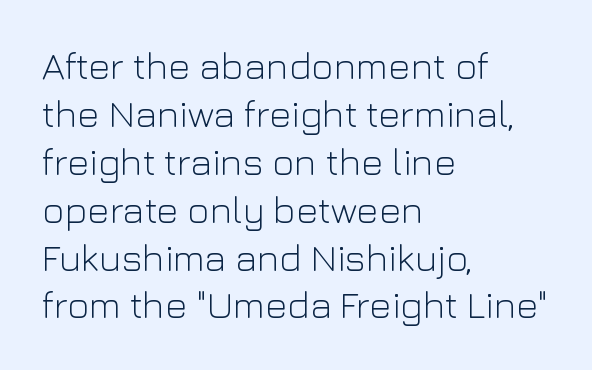
{"serif": "no", "italic": "no", "bold": "no", "weight": "light", "width": "normal", "stroke_contrast": "low", "x_height": "medium", "monospaced": "no", "underline": "no", "align": "left", "line_spacing": "normal", "line_spacing_ratio": 1.26, "letter_spacing": "normal", "letter_spacing_em": 0.0, "glyph_px": 38}
